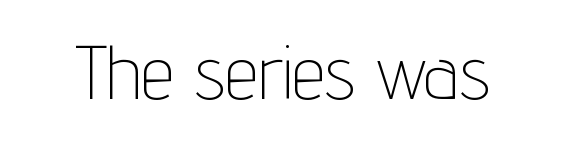
Beneath every word, the page is bare. Here the glyphs are tracked normally, forming tight word shapes. Stems and bowls with no extra thickness — not bold. The rendering uses natural spacing where letterforms have individual widths.
